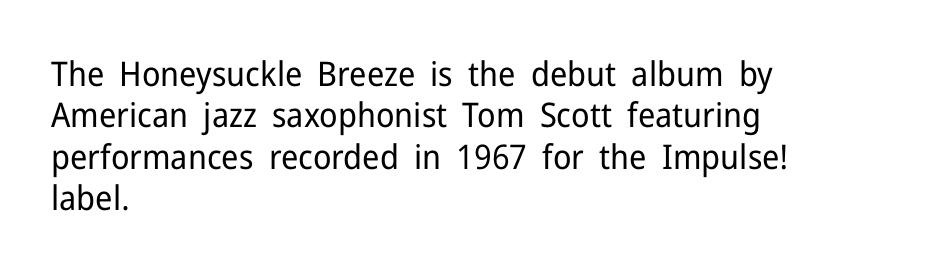
Heaviness? Minimal to ordinary, like unemphasized prose. Grotesque or geometric, the face here clearly has no serifs. Is there any slant? The stems are plumb. The glyphs are unaccompanied by any horizontal stroke below them. A typesetter would call this zero additional tracking.
